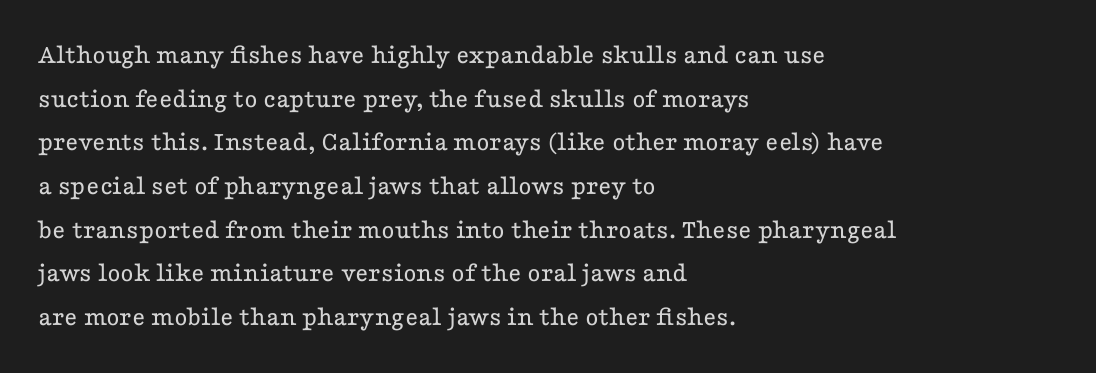
The image shows 28 px regular-weight, wide serif type, upright; set left-aligned, normal line spacing (1.56x), normal letter spacing, not underlined; low stroke contrast and a medium x-height.
